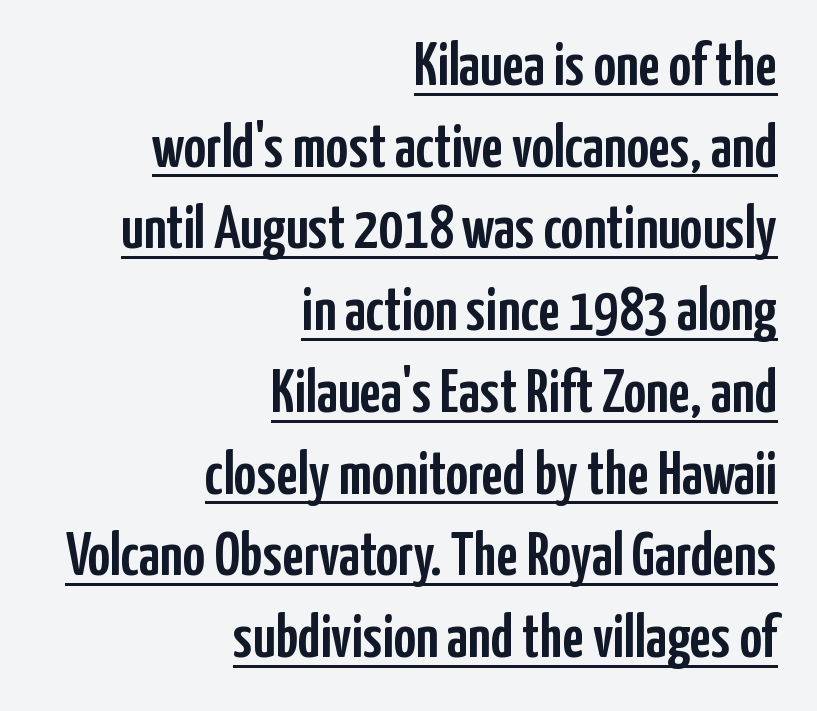
{"serif": "no", "italic": "no", "width": "condensed", "stroke_contrast": "low", "x_height": "medium", "monospaced": "no", "underline": "yes", "align": "right", "line_spacing": "normal", "line_spacing_ratio": 1.34, "letter_spacing": "normal", "letter_spacing_em": 0.0, "glyph_px": 61}
